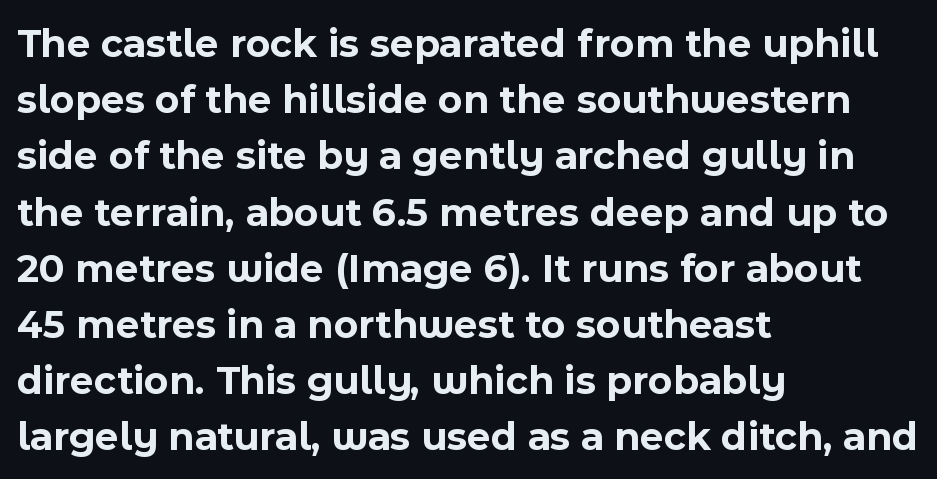
The image shows 41 px bold sans-serif type, upright; set left-aligned, normal line spacing (1.37x), normal letter spacing, not underlined; a medium x-height.
